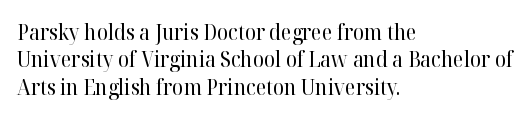
Reading down the block, your eye returns to a fixed left position each line. The weight tops out at a normal text grade. Interline gaps are of average width in this sample. The letters sit at their default tracking, neither squeezed nor spread.
